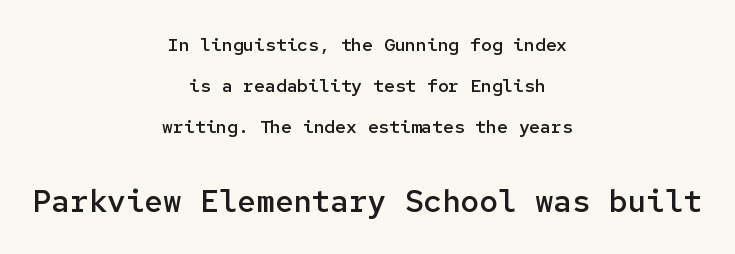
Quick note: interline space is abundant. Does the lettering tilt? It doesn't — this is upright. Observe the absence of serifs on each vertical stroke in this sample. Looks like terminal output: every glyph gets an equal slot. Which of the two is more prominent by size? The second, at the bottom.
